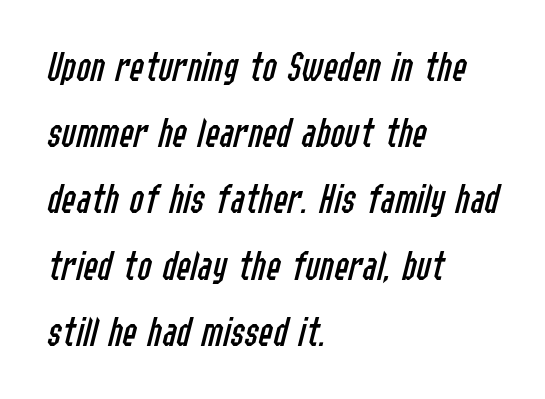
{"italic": "yes", "lean": "right", "slant_degrees": 14, "bold": "no", "weight": "regular", "width": "condensed", "stroke_contrast": "low", "x_height": "medium", "monospaced": "no", "underline": "no", "align": "left", "line_spacing": "normal", "line_spacing_ratio": 1.54, "letter_spacing": "normal", "letter_spacing_em": 0.0, "glyph_px": 43}
